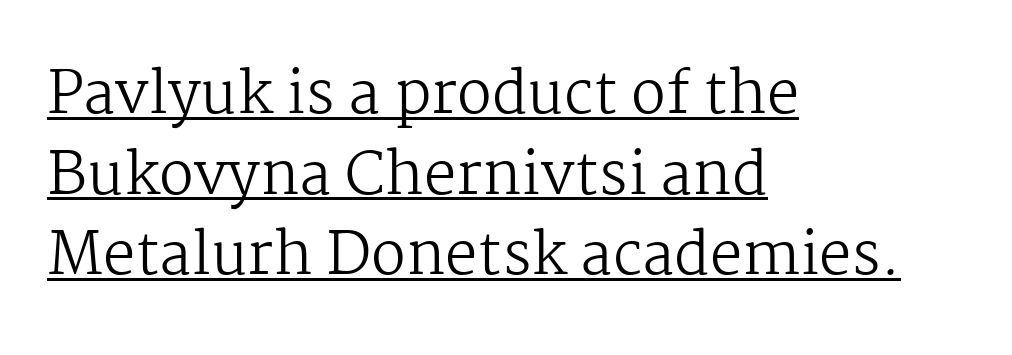
{"serif": "yes", "italic": "no", "bold": "no", "weight": "regular", "width": "normal", "stroke_contrast": "medium", "x_height": "medium", "monospaced": "no", "underline": "yes", "align": "left", "line_spacing": "normal", "line_spacing_ratio": 1.39, "letter_spacing": "normal", "letter_spacing_em": 0.0, "glyph_px": 58}
